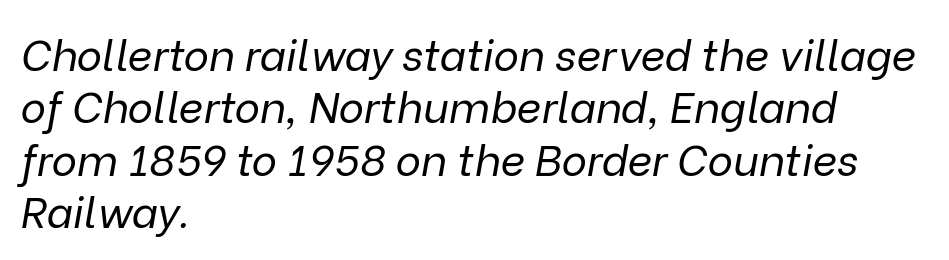
Q: Is the text bold? A: No.
Q: Is the text italic (slanted)? A: Yes, it leans right by about 9 degrees.
Q: Is the text underlined? A: No.
Q: How is the paragraph aligned? A: Left-aligned.
Q: Is the spacing between letters normal or unusually wide? A: Normal.
Q: Width (condensed, normal, or wide)? A: Normal.
Q: Stroke contrast? A: Low.
Q: x-height? A: Medium.
Q: Monospaced? A: No.
